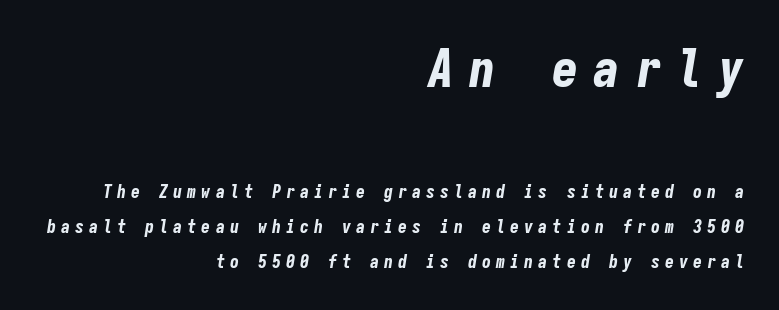
Q: Is the text bold? A: Yes.
Q: Is the text italic (slanted)? A: Yes, it leans right by about 9 degrees.
Q: Is the text underlined? A: No.
Q: How is the paragraph aligned? A: Right-aligned.
Q: Is the spacing between letters normal or unusually wide? A: Unusually wide.
Q: Is the spacing between lines tight, normal or loose? A: Loose.
Q: Which block of text is set in a larger size, the first (top) or the second (bottom)? A: The first (top) one.
Q: Width (condensed, normal, or wide)? A: Condensed.
Q: Stroke contrast? A: Low.
Q: x-height? A: Medium.
Q: Monospaced? A: Yes.
